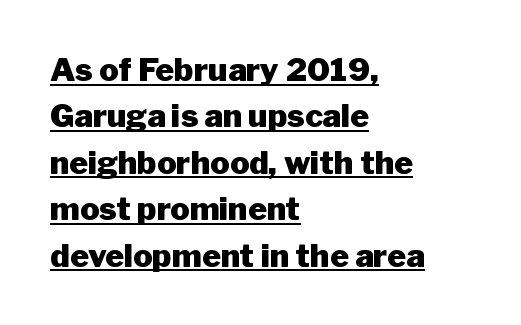
{"serif": "no", "italic": "no", "bold": "yes", "weight": "heavy", "width": "normal", "stroke_contrast": "low", "x_height": "medium", "monospaced": "no", "underline": "yes", "align": "left", "line_spacing": "normal", "line_spacing_ratio": 1.45, "letter_spacing": "normal", "letter_spacing_em": 0.0, "glyph_px": 32}
